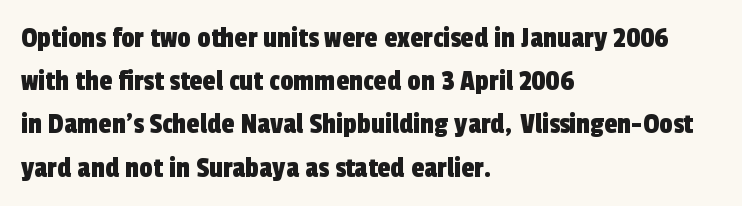
{"serif": "no", "width": "condensed", "x_height": "medium", "monospaced": "no", "underline": "no", "align": "left", "line_spacing": "normal", "line_spacing_ratio": 1.44, "letter_spacing": "normal", "letter_spacing_em": 0.0, "glyph_px": 30}
